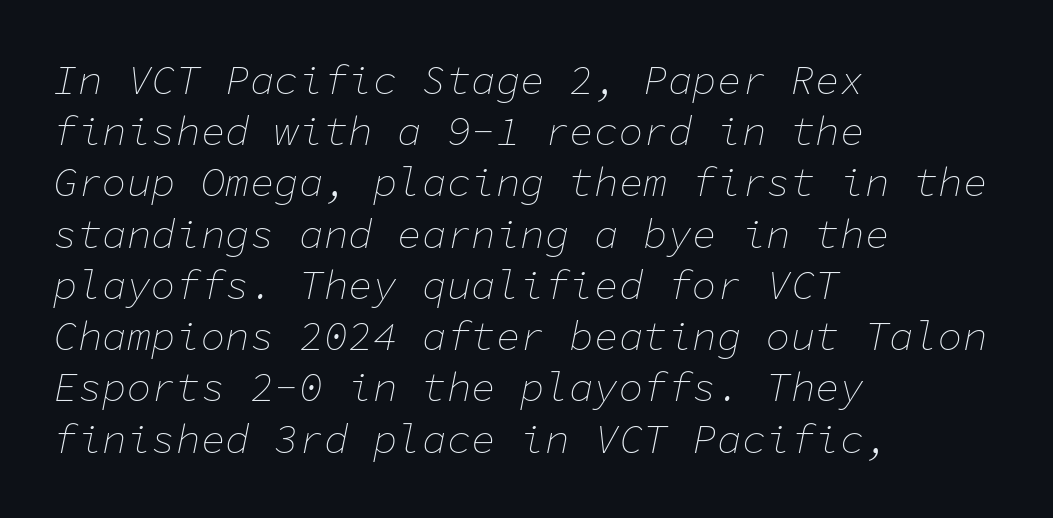
The rendering uses typewriter-style spacing with identical character cells. The whole block is typeset with a tilt. The block of text has a typical density, with ordinary space between rows. Each stroke keeps to a modest, everyday thickness or less. Descender tails drop into unmarked territory. Line beginnings align vertically; line endings do not.
